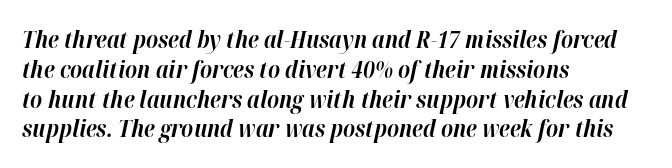
The image shows 24 px bold type, italic (leaning right); set left-aligned, line spacing 1.24x, normal letter spacing, not underlined.
